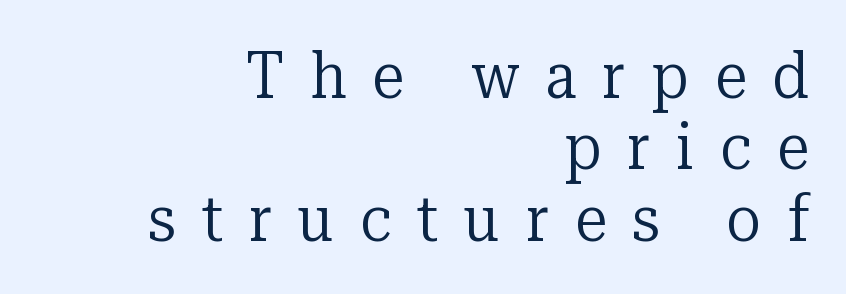
Looks like regular typesetting: each glyph gets only the width it needs. A roman cut, with each character standing at attention. Clear beneath every line of the passage. Substantial extra tracking has been applied to these lines. The paragraph has a hard right edge and a soft left edge.
